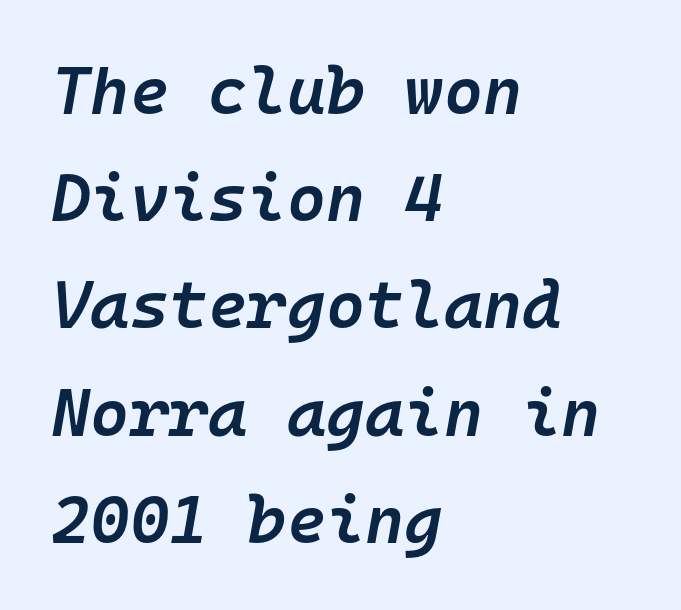
{"italic": "yes", "lean": "right", "slant_degrees": 10, "bold": "semi", "weight": "semibold", "width": "normal", "stroke_contrast": "low", "x_height": "medium", "monospaced": "yes", "underline": "no", "align": "left", "line_spacing": "normal", "line_spacing_ratio": 1.6, "letter_spacing": "normal", "letter_spacing_em": 0.0, "glyph_px": 67}
